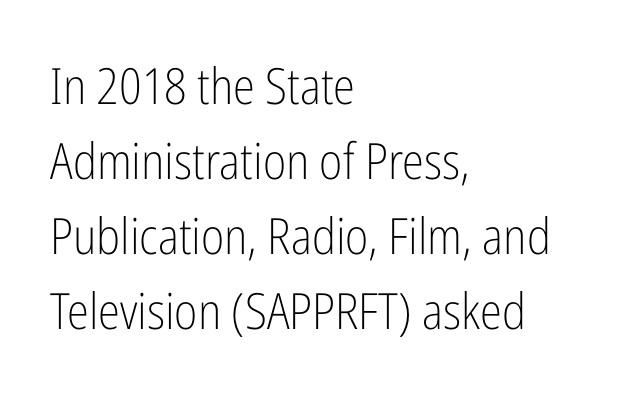
{"serif": "no", "italic": "no", "bold": "no", "weight": "light", "width": "condensed", "stroke_contrast": "low", "x_height": "medium", "monospaced": "no", "underline": "no", "align": "left", "line_spacing": "normal", "line_spacing_ratio": 1.5, "letter_spacing": "normal", "letter_spacing_em": 0.0, "glyph_px": 50}
